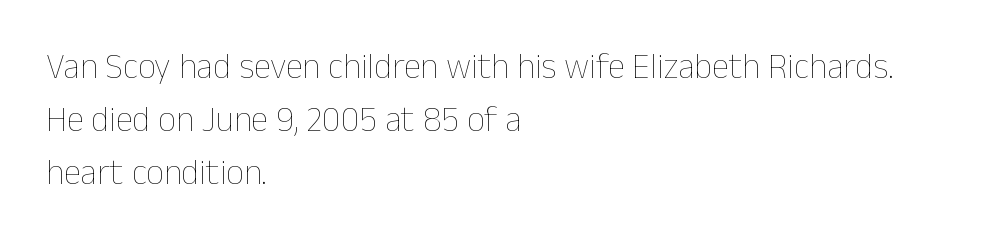
Proportional: the letters do not fall into vertical columns. The rows are spaced the way most documents space them. Is the stroke heavy? The answer is a plain regular-or-lighter. The axis of the letterforms is exactly vertical. Default kerning and tracking; the words read as compact shapes.
